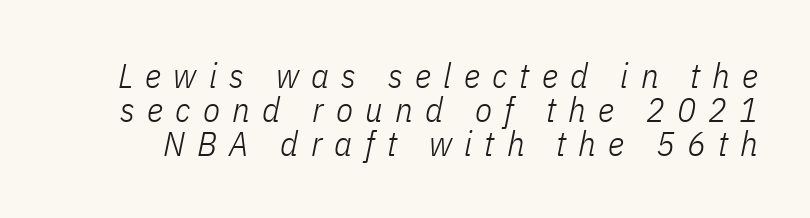
The image shows 35 px light, condensed type, italic (leaning right); set tight line spacing (0.97x), unusually wide letter spacing (+0.35 em), not underlined; low stroke contrast and a medium x-height.
